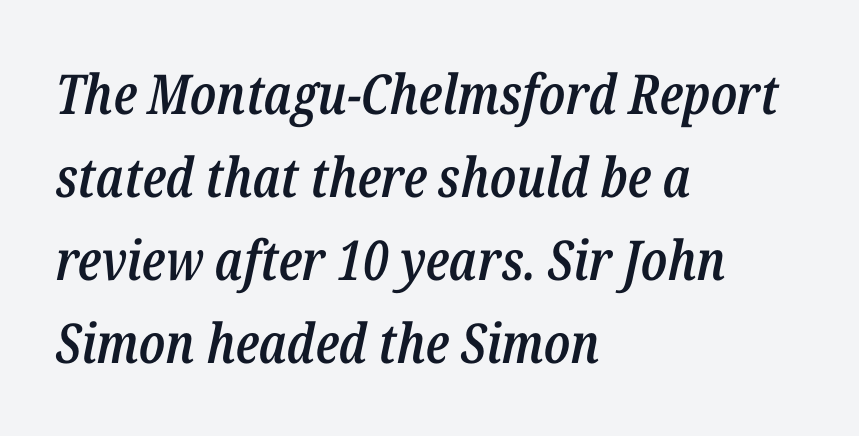
The image shows 55 px semibold, condensed type, italic (leaning right); set left-aligned, normal line spacing (1.51x), normal letter spacing, not underlined; low stroke contrast and a medium x-height.
